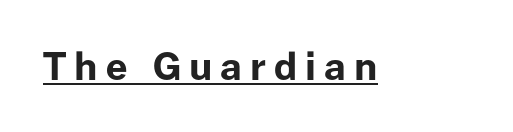
{"serif": "no", "italic": "no", "bold": "yes", "weight": "bold", "width": "normal", "stroke_contrast": "low", "x_height": "medium", "monospaced": "no", "underline": "yes", "letter_spacing": "wide", "letter_spacing_em": 0.21, "glyph_px": 38}
